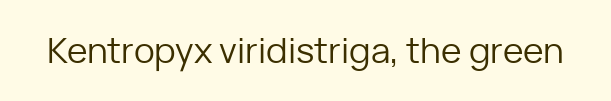
The image shows 35 px regular-weight sans-serif type, upright; set normal letter spacing, not underlined; low stroke contrast and a medium x-height.
